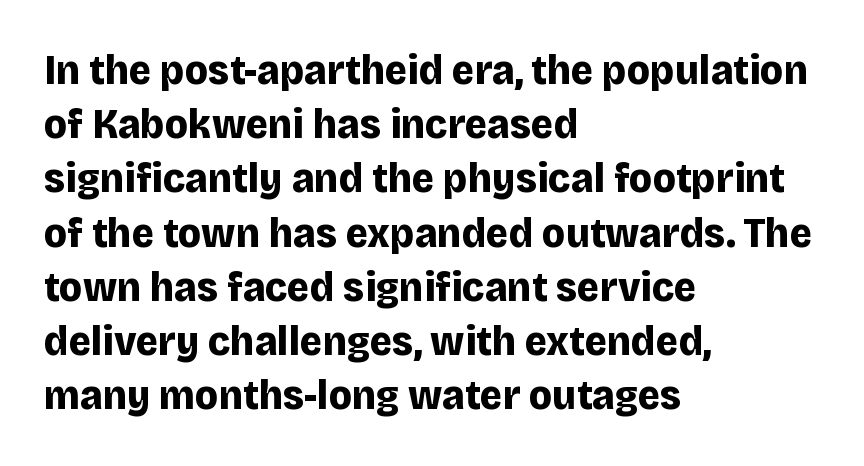
The image shows 43 px bold sans-serif type, upright; set left-aligned, normal line spacing (1.26x), normal letter spacing, not underlined; low stroke contrast and a large x-height.
